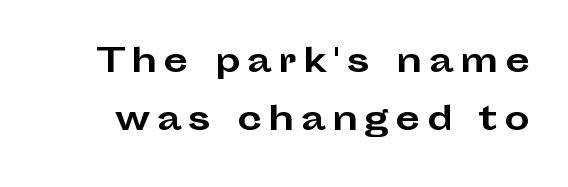
Each letter's strokes conclude bluntly, with no projecting serifs. Observe the wide spacing: letters keep a clear distance from each other. The type sits square on the baseline with zero lean. Lines of text with bare space underneath. Pretty heavy lettering here — definitely bold.
